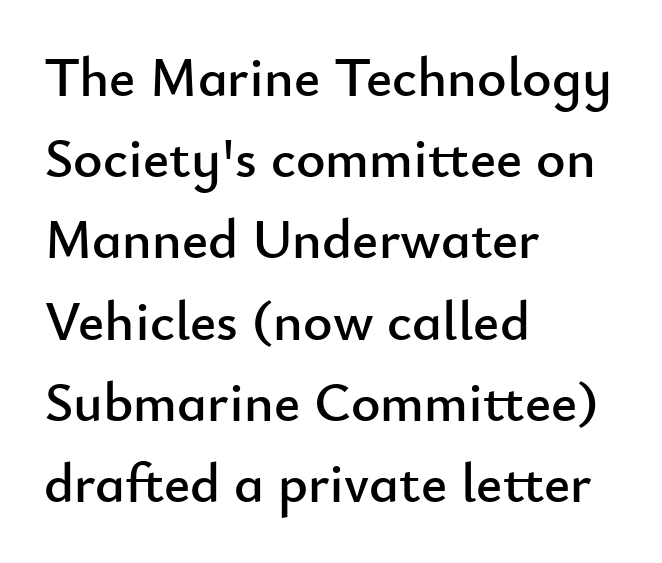
Q: Is the text italic (slanted)? A: No, it is upright.
Q: Is the typeface a serif or a sans-serif typeface? A: Sans-serif.
Q: Is the text underlined? A: No.
Q: How is the paragraph aligned? A: Left-aligned.
Q: Is the spacing between letters normal or unusually wide? A: Normal.
Q: Is the spacing between lines tight, normal or loose? A: Normal.
Q: Width (condensed, normal, or wide)? A: Normal.
Q: Stroke contrast? A: Low.
Q: x-height? A: Small.
Q: Monospaced? A: No.
